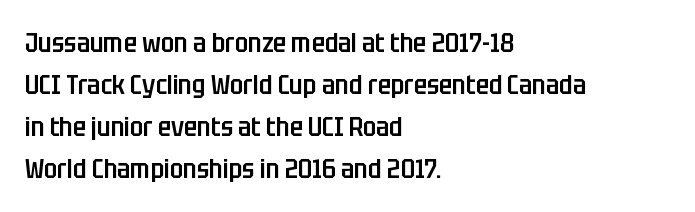
The image shows 27 px text type, upright; set left-aligned, normal line spacing (1.55x), normal letter spacing, not underlined.
